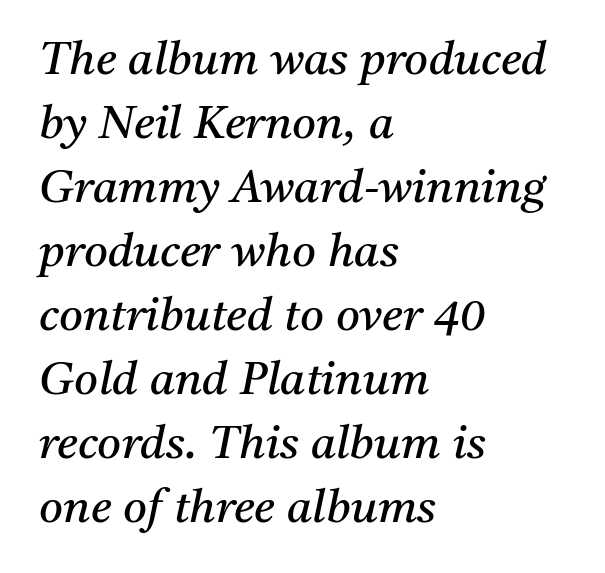
The image shows 46 px regular-weight serif type, italic (leaning right); set left-aligned, normal line spacing (1.39x), normal letter spacing, not underlined; medium stroke contrast and a medium x-height.
